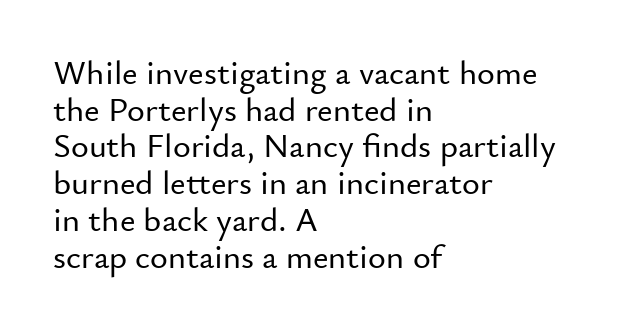
Q: Is the text italic (slanted)? A: No, it is upright.
Q: Is the typeface a serif or a sans-serif typeface? A: Sans-serif.
Q: Is the text underlined? A: No.
Q: How is the paragraph aligned? A: Left-aligned.
Q: Is the spacing between letters normal or unusually wide? A: Normal.
Q: Is the spacing between lines tight, normal or loose? A: Tight.
Q: Width (condensed, normal, or wide)? A: Normal.
Q: Stroke contrast? A: Low.
Q: x-height? A: Small.
Q: Monospaced? A: No.
